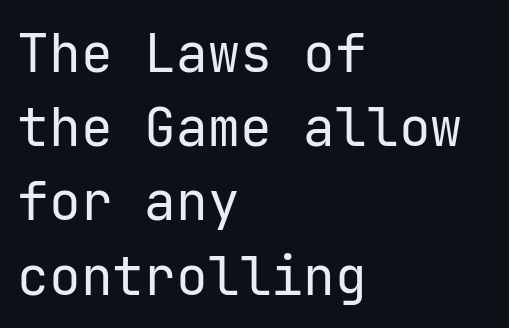
The image shows 53 px regular-weight sans-serif type, upright; set left-aligned, normal line spacing (1.4x), normal letter spacing, not underlined; low stroke contrast and a medium x-height.
